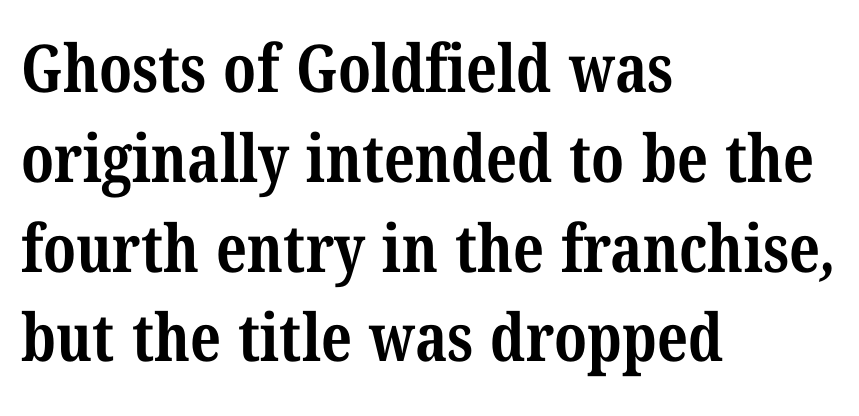
Q: Is the text bold? A: Yes.
Q: Is the typeface a serif or a sans-serif typeface? A: Serif.
Q: Is the text underlined? A: No.
Q: How is the paragraph aligned? A: Left-aligned.
Q: Is the spacing between letters normal or unusually wide? A: Normal.
Q: Is the spacing between lines tight, normal or loose? A: Normal.
Q: Width (condensed, normal, or wide)? A: Condensed.
Q: Stroke contrast? A: Medium.
Q: x-height? A: Medium.
Q: Monospaced? A: No.
